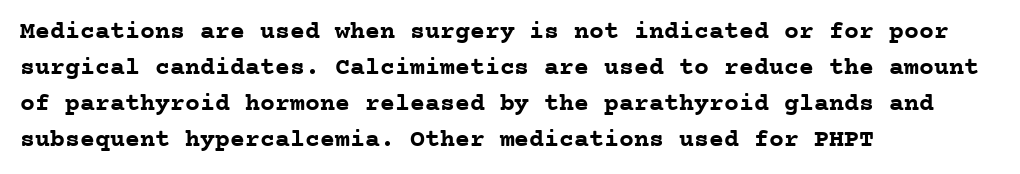
{"italic": "no", "bold": "yes", "underline": "no", "align": "left", "line_spacing": "normal", "line_spacing_ratio": 1.44, "letter_spacing": "normal", "letter_spacing_em": 0.0, "glyph_px": 25}
